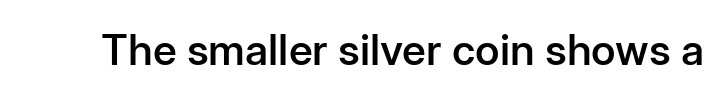
{"serif": "no", "italic": "no", "bold": "semi", "weight": "semibold", "width": "normal", "stroke_contrast": "low", "x_height": "medium", "monospaced": "no", "underline": "no", "letter_spacing": "normal", "letter_spacing_em": 0.0, "glyph_px": 42}
